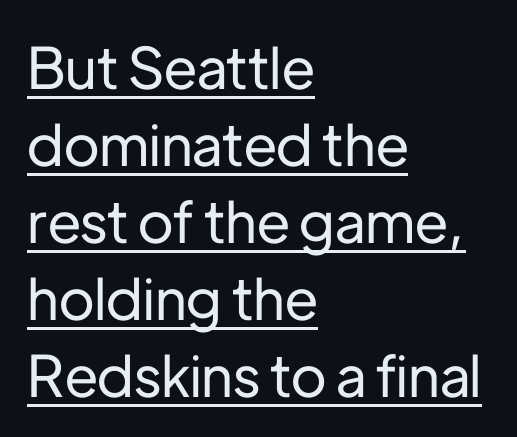
Unlike a traditional serif, this face leaves its strokes unadorned. Line starts are locked; line ends wander. What stands out about the letter spacing? Nothing — it is the standard amount. The lettering holds an erect, upright posture throughout. Like a heading marked for emphasis, these lines bear an underscore.
